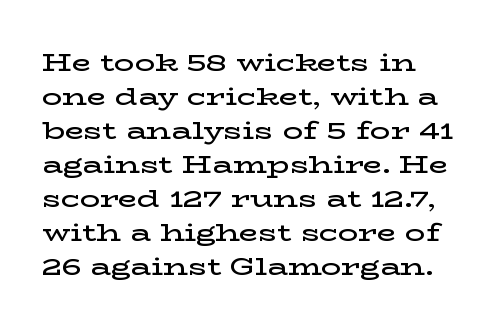
The image shows 25 px text type, upright; set left-aligned, normal line spacing (1.36x), normal letter spacing, not underlined.
